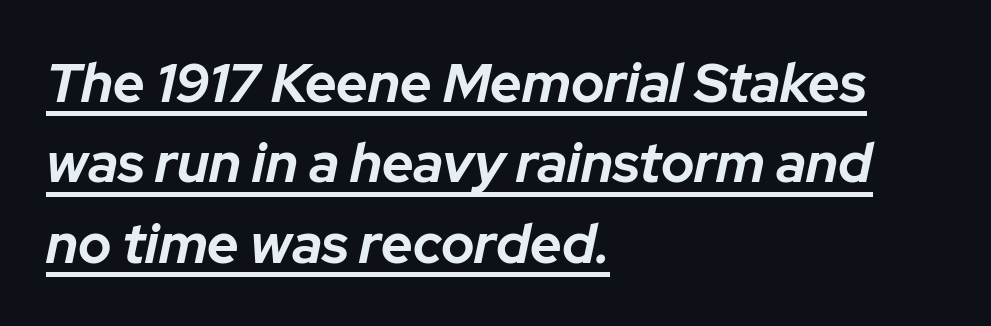
The image shows 55 px bold type, italic (leaning right); set left-aligned, normal line spacing (1.46x), normal letter spacing, underlined; low stroke contrast and a medium x-height.
